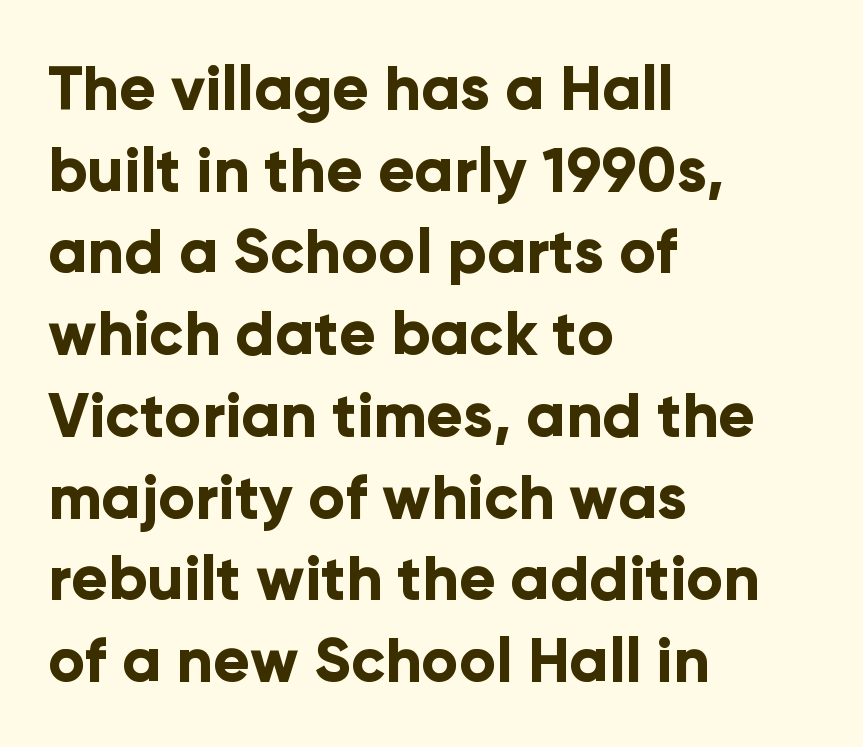
{"serif": "no", "italic": "no", "bold": "yes", "weight": "bold", "width": "normal", "stroke_contrast": "low", "x_height": "medium", "monospaced": "no", "underline": "no", "align": "left", "line_spacing": "normal", "line_spacing_ratio": 1.34, "letter_spacing": "normal", "letter_spacing_em": 0.0, "glyph_px": 61}
